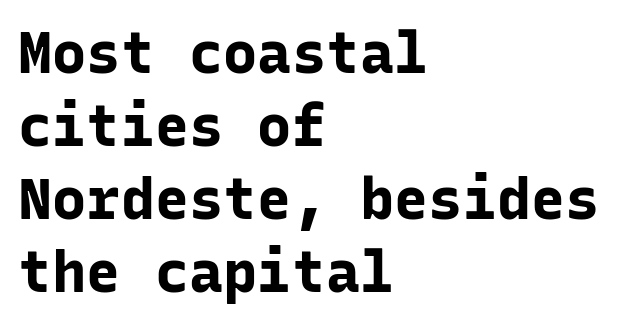
Q: Is the text bold? A: Yes.
Q: Is the text italic (slanted)? A: No, it is upright.
Q: Is the typeface a serif or a sans-serif typeface? A: Sans-serif.
Q: Is the text underlined? A: No.
Q: How is the paragraph aligned? A: Left-aligned.
Q: Is the spacing between letters normal or unusually wide? A: Normal.
Q: Is the spacing between lines tight, normal or loose? A: Normal.
Q: Width (condensed, normal, or wide)? A: Normal.
Q: Stroke contrast? A: Low.
Q: x-height? A: Medium.
Q: Monospaced? A: Yes.
